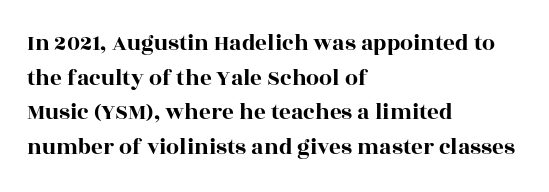
The image shows 23 px text type, upright; set left-aligned, normal line spacing (1.51x), normal letter spacing, not underlined.
